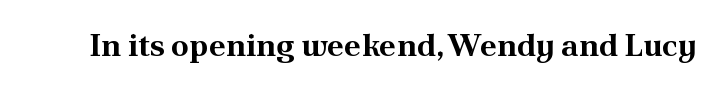
The image shows 32 px bold serif type, upright; set normal letter spacing, not underlined; medium stroke contrast and a small x-height.
